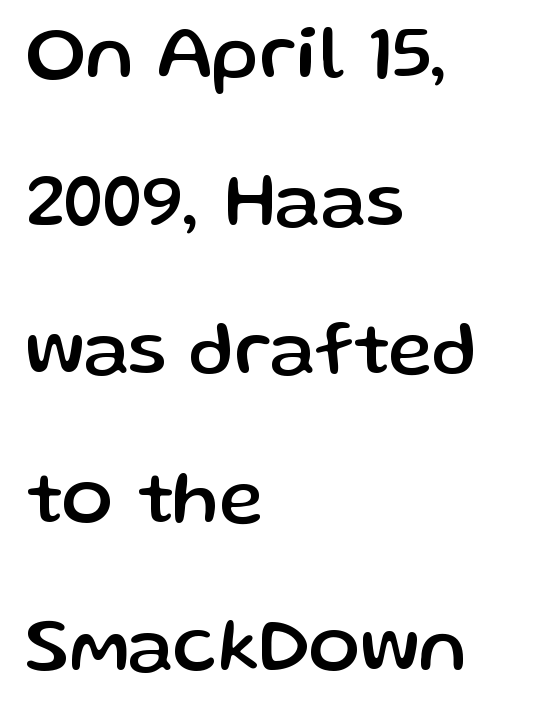
Q: Is the text italic (slanted)? A: No, it is upright.
Q: Is the typeface a serif or a sans-serif typeface? A: Sans-serif.
Q: Is the text underlined? A: No.
Q: How is the paragraph aligned? A: Left-aligned.
Q: Is the spacing between letters normal or unusually wide? A: Normal.
Q: Is the spacing between lines tight, normal or loose? A: Loose.
Q: Width (condensed, normal, or wide)? A: Normal.
Q: Stroke contrast? A: Low.
Q: x-height? A: Medium.
Q: Monospaced? A: No.
